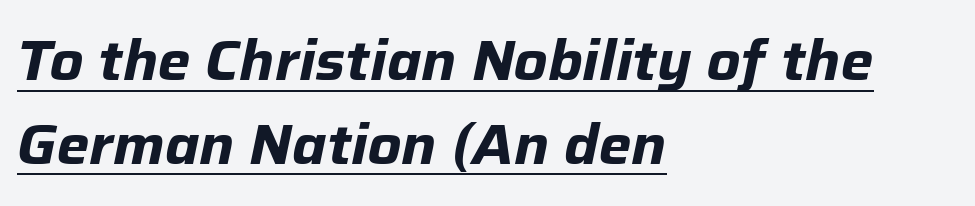
Q: Is the text bold? A: Yes.
Q: Is the text italic (slanted)? A: Yes, it leans right by about 12 degrees.
Q: Is the text underlined? A: Yes.
Q: How is the paragraph aligned? A: Left-aligned.
Q: Is the spacing between letters normal or unusually wide? A: Normal.
Q: Is the spacing between lines tight, normal or loose? A: Normal.
Q: Width (condensed, normal, or wide)? A: Normal.
Q: Stroke contrast? A: Low.
Q: x-height? A: Medium.
Q: Monospaced? A: No.
